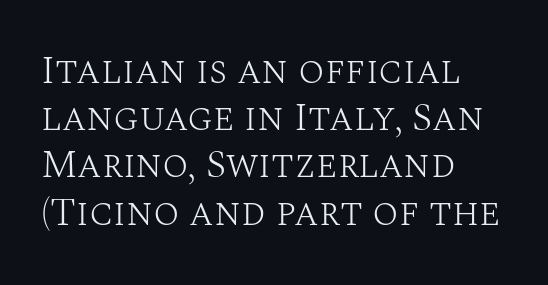
Unbolded letterforms with no extra heft. The face used here is seriffed, in the tradition of book romans. Nothing unusual about the tracking: characters are spaced as the font intends. A typesetter would call this proportional, since set widths differ per character. Horizontally, the lines are justified to the leading edge only.
